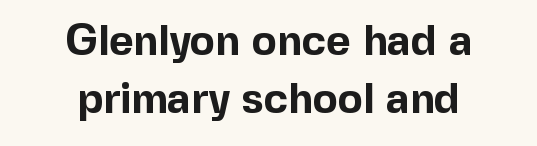
The image shows 42 px bold sans-serif type, upright; set centered, normal line spacing (1.39x), normal letter spacing, not underlined; a medium x-height.
